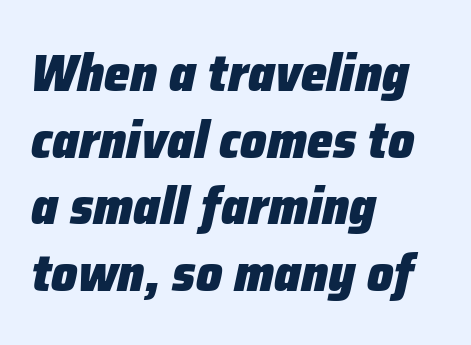
The face used here is proportionally spaced, like ordinary book or web type. The glyphs have the mass of a bold cut. The tracking reads as untouched default to a designer's eye. Plain, unruled lines of type.
